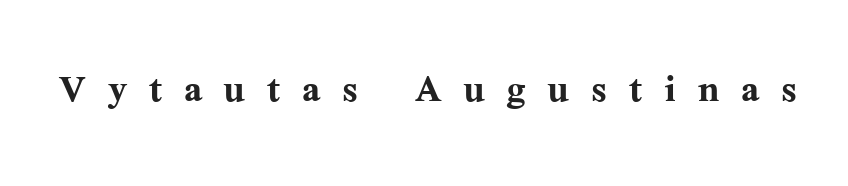
{"serif": "yes", "italic": "no", "bold": "yes", "weight": "semibold", "width": "normal", "stroke_contrast": "medium", "x_height": "medium", "monospaced": "no", "underline": "no", "letter_spacing": "wide", "letter_spacing_em": 0.45, "glyph_px": 49}
